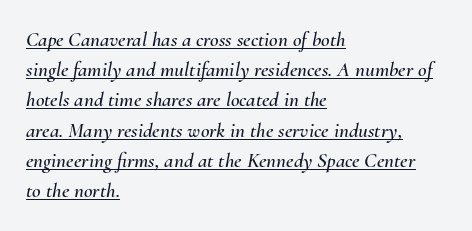
Q: Is the text italic (slanted)? A: Yes, it leans right by about 10 degrees.
Q: Is the text underlined? A: Yes.
Q: How is the paragraph aligned? A: Left-aligned.
Q: Is the spacing between letters normal or unusually wide? A: Normal.
Q: Is the spacing between lines tight, normal or loose? A: Normal.
